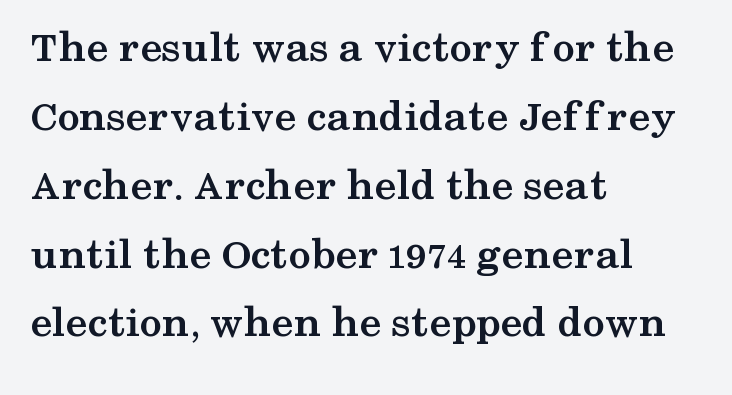
Q: Is the text bold? A: Yes.
Q: Is the text italic (slanted)? A: No, it is upright.
Q: Is the typeface a serif or a sans-serif typeface? A: Serif.
Q: Is the text underlined? A: No.
Q: How is the paragraph aligned? A: Left-aligned.
Q: Is the spacing between letters normal or unusually wide? A: Normal.
Q: Is the spacing between lines tight, normal or loose? A: Normal.
Q: Width (condensed, normal, or wide)? A: Wide.
Q: Stroke contrast? A: Medium.
Q: x-height? A: Medium.
Q: Monospaced? A: No.
